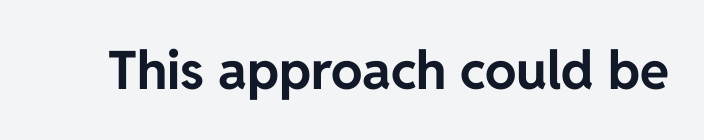
Nobody touched the tracking dial on this one. Character widths vary here, with narrow letters taking less room than wide ones. Heft: maximum for text — a bold. To sum up the face: it is a sans, with no serifs. Unmarked baselines from the first word to the last.
